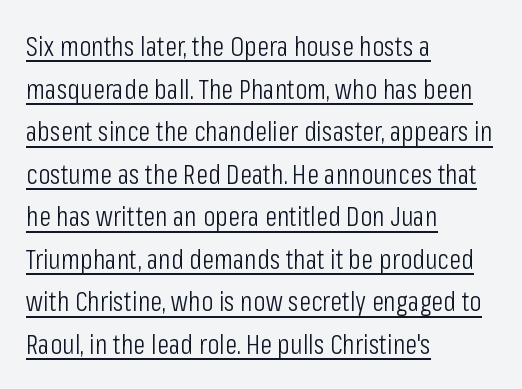
Q: Is the text bold? A: No.
Q: Is the text italic (slanted)? A: No, it is upright.
Q: Is the typeface a serif or a sans-serif typeface? A: Sans-serif.
Q: Is the text underlined? A: Yes.
Q: How is the paragraph aligned? A: Left-aligned.
Q: Is the spacing between letters normal or unusually wide? A: Normal.
Q: Is the spacing between lines tight, normal or loose? A: Normal.
Q: Width (condensed, normal, or wide)? A: Condensed.
Q: Stroke contrast? A: Low.
Q: x-height? A: Medium.
Q: Monospaced? A: No.
